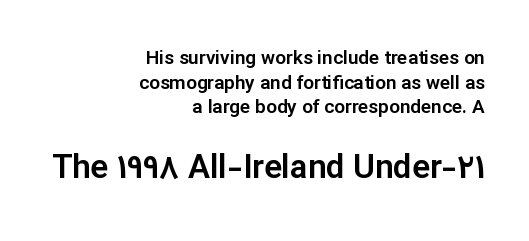
The image shows 33 px sans-serif type, upright; set right-aligned, normal line spacing (1.3x), normal letter spacing, not underlined; the second (bottom) block is 1.74x larger; low stroke contrast and a medium x-height.
